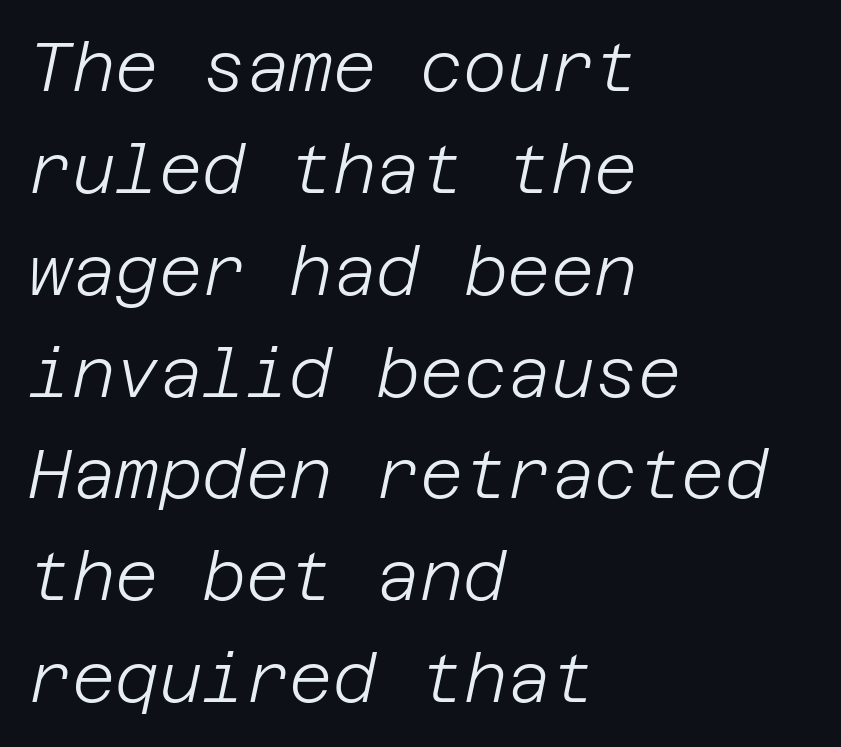
The image shows 67 px light type, italic (leaning right); set left-aligned, normal line spacing (1.52x), normal letter spacing, not underlined; low stroke contrast and a large x-height.
